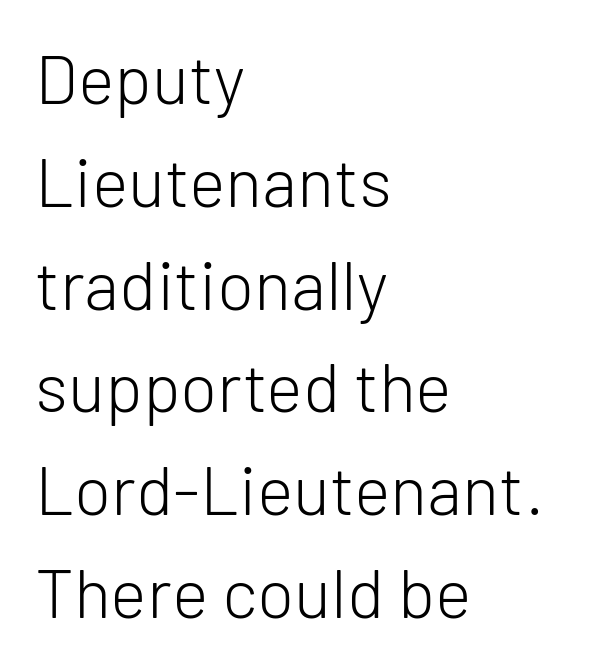
Q: Is the text bold? A: No.
Q: Is the text italic (slanted)? A: No, it is upright.
Q: Is the typeface a serif or a sans-serif typeface? A: Sans-serif.
Q: Is the text underlined? A: No.
Q: How is the paragraph aligned? A: Left-aligned.
Q: Is the spacing between letters normal or unusually wide? A: Normal.
Q: Is the spacing between lines tight, normal or loose? A: Normal.
Q: Width (condensed, normal, or wide)? A: Normal.
Q: Stroke contrast? A: Low.
Q: x-height? A: Medium.
Q: Monospaced? A: No.
